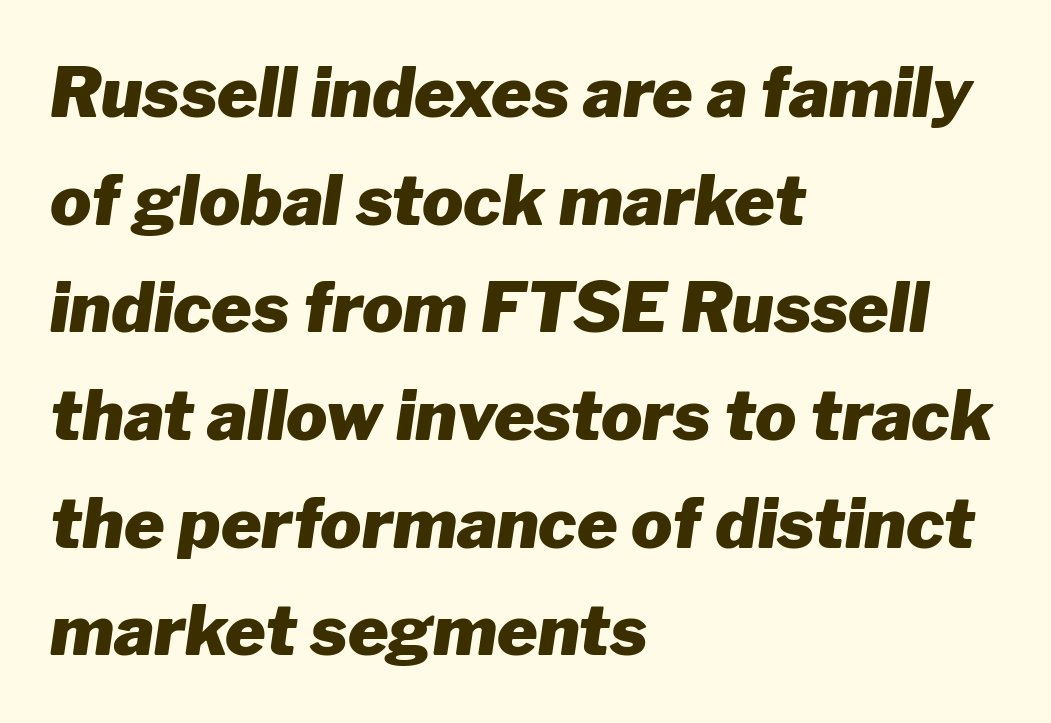
Q: Is the text bold? A: Yes.
Q: Is the text italic (slanted)? A: Yes, it leans right by about 8 degrees.
Q: Is the text underlined? A: No.
Q: How is the paragraph aligned? A: Left-aligned.
Q: Is the spacing between letters normal or unusually wide? A: Normal.
Q: Is the spacing between lines tight, normal or loose? A: Normal.
Q: Width (condensed, normal, or wide)? A: Normal.
Q: Stroke contrast? A: Low.
Q: x-height? A: Medium.
Q: Monospaced? A: No.
